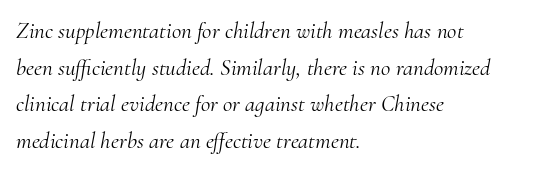
The image shows 23 px text type, italic (leaning right); set left-aligned, normal line spacing (1.59x), normal letter spacing, not underlined.
